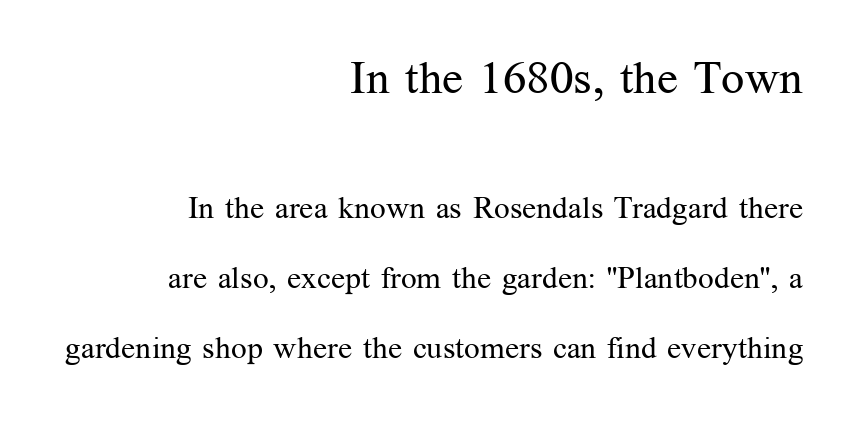
Q: Is the text bold? A: No.
Q: Is the text italic (slanted)? A: No, it is upright.
Q: Is the typeface a serif or a sans-serif typeface? A: Serif.
Q: Is the text underlined? A: No.
Q: How is the paragraph aligned? A: Right-aligned.
Q: Is the spacing between letters normal or unusually wide? A: Normal.
Q: Is the spacing between lines tight, normal or loose? A: Loose.
Q: Which block of text is set in a larger size, the first (top) or the second (bottom)? A: The first (top) one.
Q: Width (condensed, normal, or wide)? A: Normal.
Q: Stroke contrast? A: Medium.
Q: x-height? A: Medium.
Q: Monospaced? A: No.
